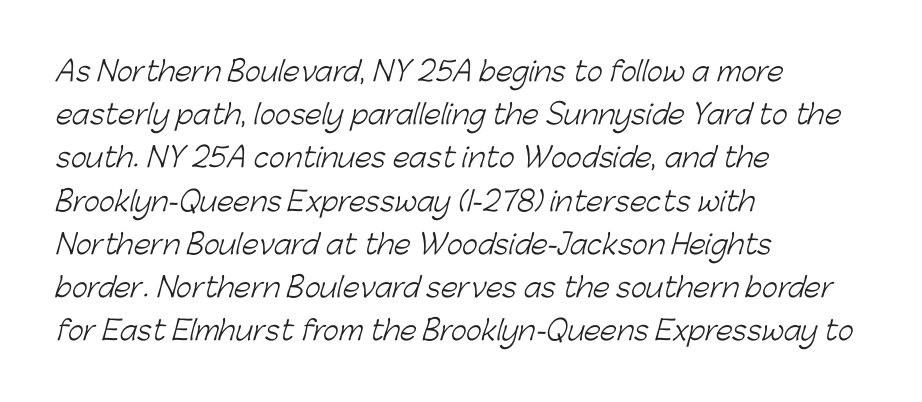
{"bold": "no", "underline": "no", "align": "left", "line_spacing": "normal", "line_spacing_ratio": 1.6, "letter_spacing": "normal", "letter_spacing_em": 0.0, "glyph_px": 27}
